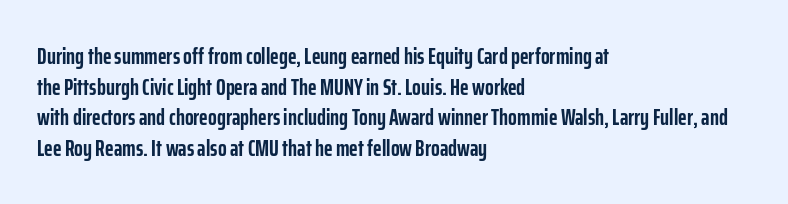
{"italic": "no", "bold": "yes", "underline": "no", "align": "left", "line_spacing": "normal", "line_spacing_ratio": 1.33, "letter_spacing": "normal", "letter_spacing_em": 0.0, "glyph_px": 23}
